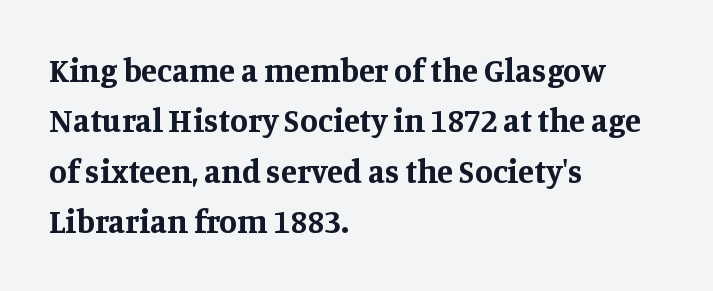
Has an underline been added? It has not. The compositor pushed each line to the left boundary. Heavy-handed strokes throughout: this text is bold. Is this a sans? No — the strokes have serifs. If you drew a line through each stem, it would be perfectly vertical.
